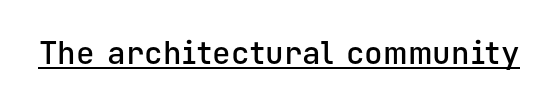
{"serif": "no", "italic": "no", "bold": "semi", "weight": "semibold", "width": "normal", "stroke_contrast": "low", "x_height": "medium", "monospaced": "yes", "underline": "yes", "letter_spacing": "normal", "letter_spacing_em": 0.0, "glyph_px": 31}
